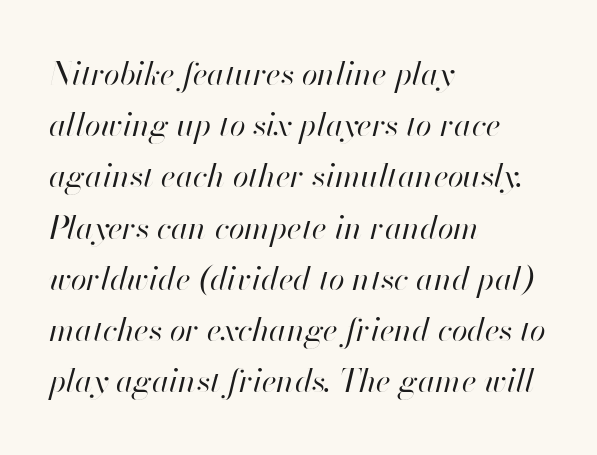
The image shows 32 px regular-weight type, italic (leaning right); set left-aligned, normal line spacing (1.6x), normal letter spacing, not underlined; high stroke contrast and a small x-height.
